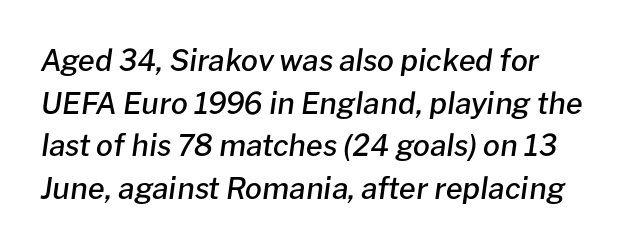
Honestly, the letter spacing is just normal — you wouldn't notice it. The glyphs have the mass of a demibold cut, below bold. Quick note: italic. This block has exactly the height ordinary leading produces.
